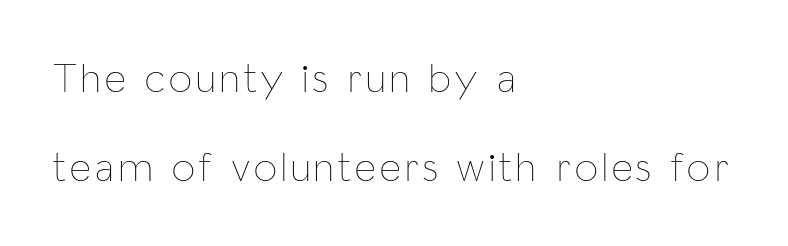
The rendering anchors every line to the left-hand side. Line spacing here is loose. A bare baseline throughout the passage. Do the characters align in a grid? No, the font is proportional. The specimen reads as upright at a glance. No heavy texture on the line: the type isn't bold.
